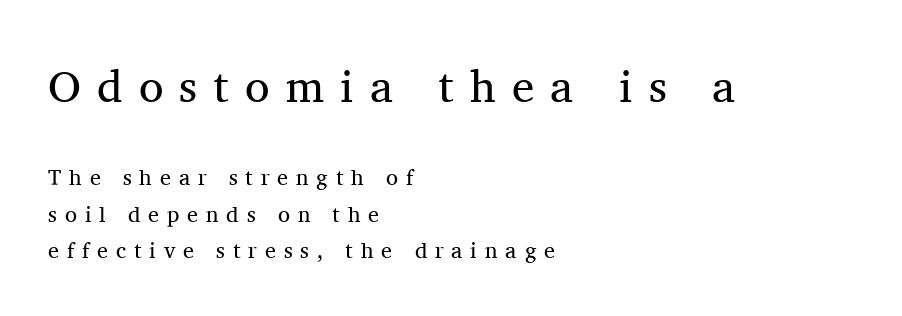
Q: Is the text bold? A: No.
Q: Is the text italic (slanted)? A: No, it is upright.
Q: Is the typeface a serif or a sans-serif typeface? A: Serif.
Q: Is the text underlined? A: No.
Q: How is the paragraph aligned? A: Left-aligned.
Q: Is the spacing between letters normal or unusually wide? A: Unusually wide.
Q: Is the spacing between lines tight, normal or loose? A: Normal.
Q: Which block of text is set in a larger size, the first (top) or the second (bottom)? A: The first (top) one.
Q: Width (condensed, normal, or wide)? A: Normal.
Q: Stroke contrast? A: Medium.
Q: x-height? A: Medium.
Q: Monospaced? A: No.
